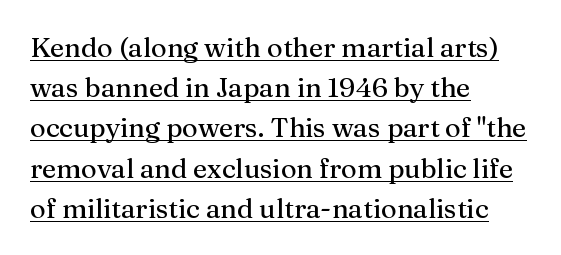
{"italic": "no", "underline": "yes", "align": "left", "line_spacing": "normal", "line_spacing_ratio": 1.49, "letter_spacing": "normal", "letter_spacing_em": 0.0, "glyph_px": 27}
